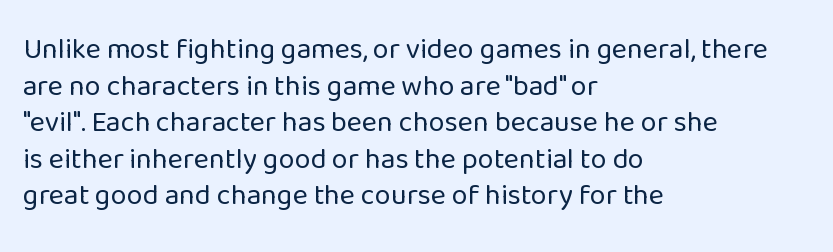
The image shows 29 px regular-weight sans-serif type, upright; set left-aligned, normal line spacing (1.26x), normal letter spacing, not underlined; low stroke contrast and a medium x-height.
